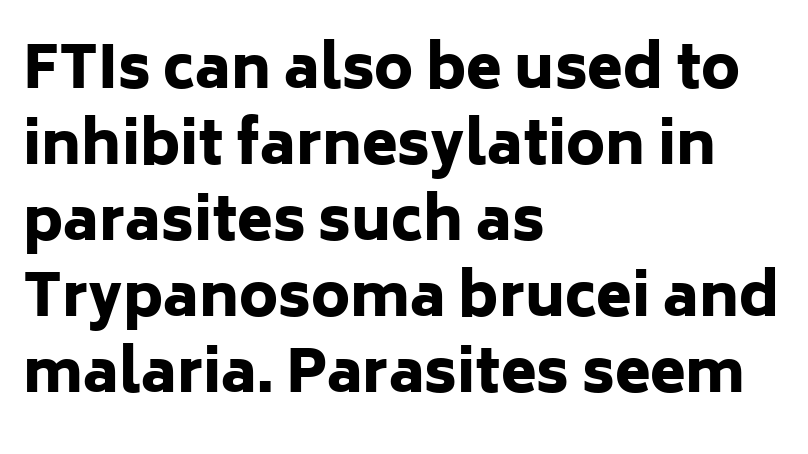
The image shows 58 px heavy sans-serif type, upright; set left-aligned, normal line spacing (1.31x), normal letter spacing, not underlined; low stroke contrast and a medium x-height.
